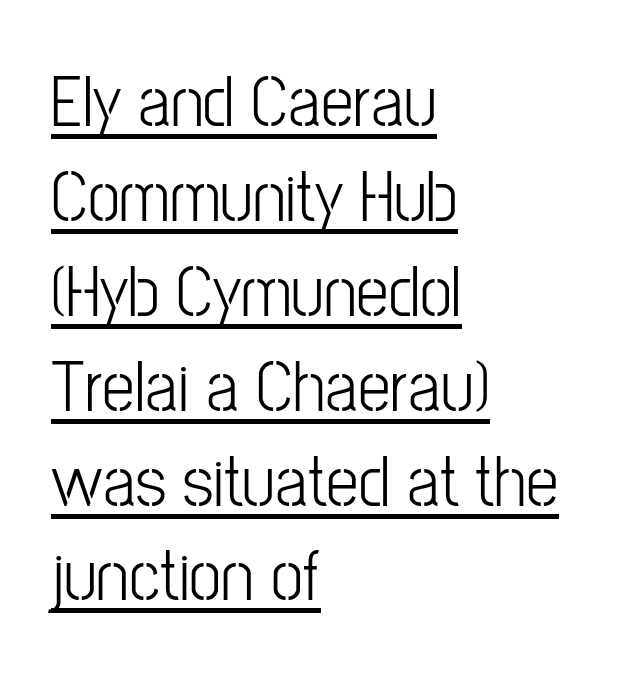
The image shows 73 px light, condensed sans-serif type, upright; set left-aligned, normal line spacing (1.3x), normal letter spacing, underlined; low stroke contrast and a medium x-height.
